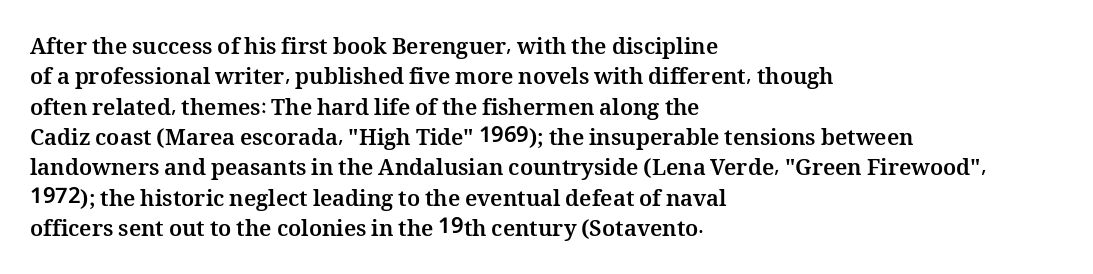
{"italic": "no", "bold": "yes", "underline": "no", "align": "left", "line_spacing": "normal", "line_spacing_ratio": 1.38, "letter_spacing": "normal", "letter_spacing_em": 0.0, "glyph_px": 22}
